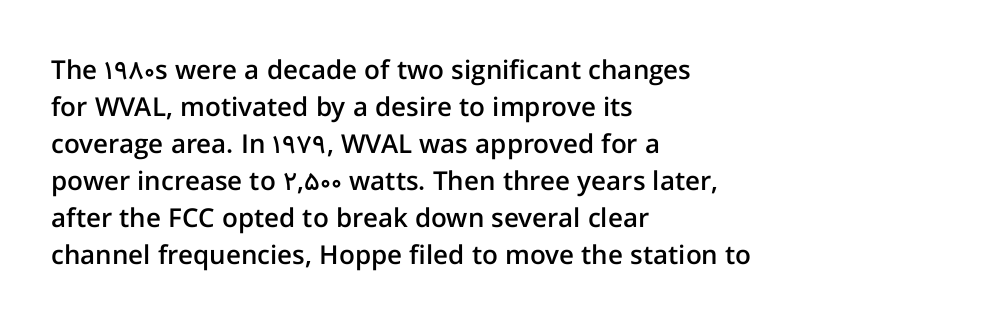
The image shows 26 px text type, upright; set left-aligned, normal line spacing (1.42x), normal letter spacing, not underlined.
